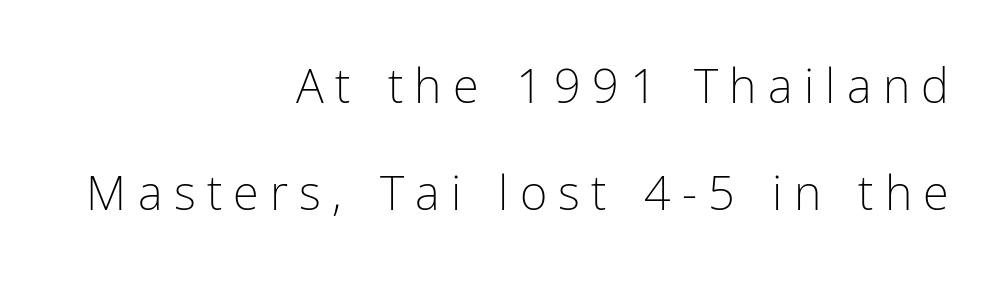
Typeset ragged left — the right edge is the straight one. Descender tails drop into unmarked territory. In terms of letterform style, serifs are entirely absent. Vertical strokes here are truly vertical.
